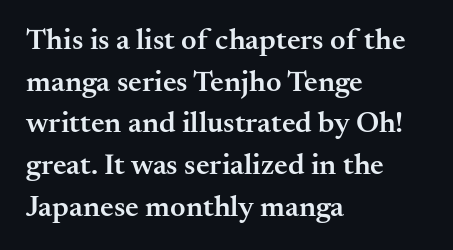
Q: Is the text bold? A: Semi-bold.
Q: Is the text italic (slanted)? A: No, it is upright.
Q: Is the typeface a serif or a sans-serif typeface? A: Serif.
Q: Is the text underlined? A: No.
Q: How is the paragraph aligned? A: Left-aligned.
Q: Is the spacing between letters normal or unusually wide? A: Normal.
Q: Is the spacing between lines tight, normal or loose? A: Normal.
Q: Width (condensed, normal, or wide)? A: Normal.
Q: Stroke contrast? A: Medium.
Q: x-height? A: Small.
Q: Monospaced? A: No.
